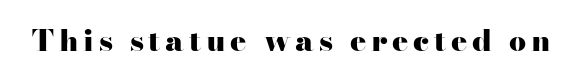
The image shows 30 px heavy, wide serif type, upright; set not underlined; high stroke contrast and a small x-height.
